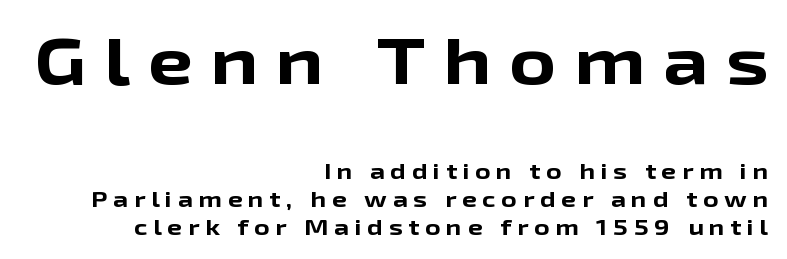
The image shows 64 px bold, wide sans-serif type, upright; set right-aligned, normal line spacing (1.35x), unusually wide letter spacing (+0.28 em), not underlined; the first (top) block is 3.05x larger; low stroke contrast and a medium x-height.
